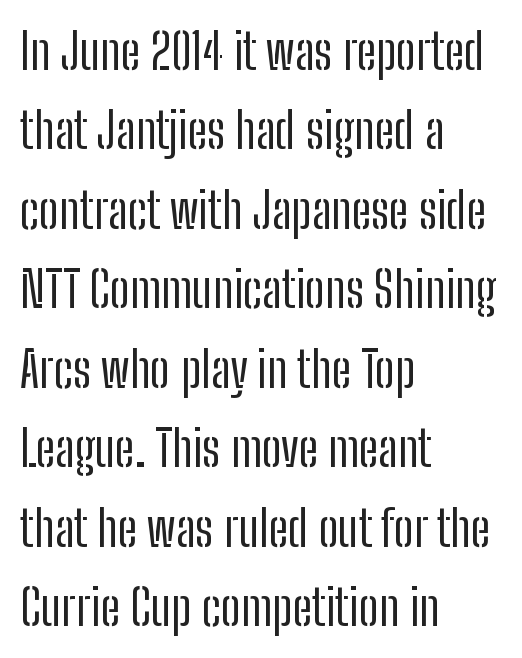
{"serif": "no", "italic": "no", "bold": "no", "weight": "regular", "width": "condensed", "stroke_contrast": "low", "x_height": "medium", "monospaced": "no", "underline": "no", "align": "left", "line_spacing": "normal", "line_spacing_ratio": 1.59, "letter_spacing": "normal", "letter_spacing_em": 0.0, "glyph_px": 50}
